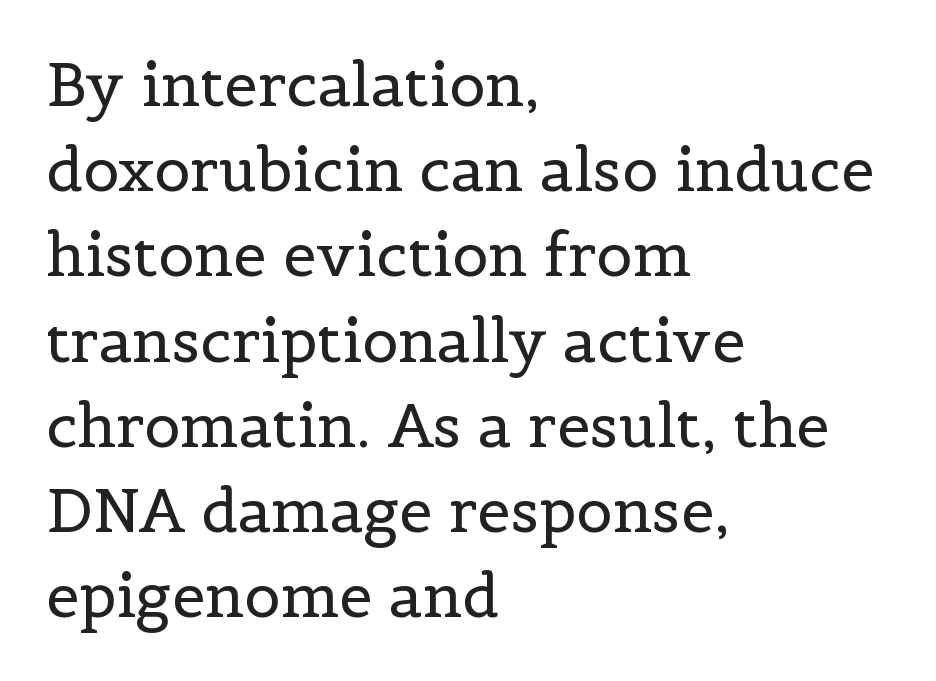
{"serif": "yes", "italic": "no", "bold": "no", "weight": "regular", "width": "normal", "x_height": "medium", "monospaced": "no", "underline": "no", "align": "left", "line_spacing": "normal", "line_spacing_ratio": 1.42, "letter_spacing": "normal", "letter_spacing_em": 0.0, "glyph_px": 60}
